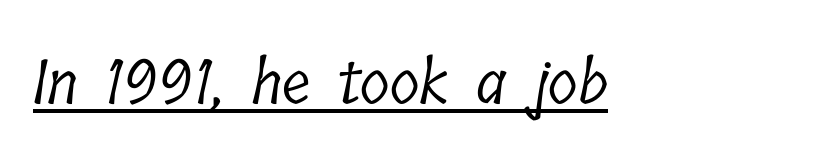
{"serif": "yes", "bold": "no", "weight": "light", "width": "condensed", "stroke_contrast": "low", "x_height": "medium", "monospaced": "no", "underline": "yes", "letter_spacing": "normal", "letter_spacing_em": 0.0, "glyph_px": 61}
